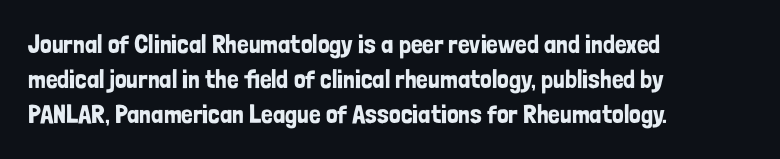
{"italic": "no", "underline": "no", "align": "left", "line_spacing": "normal", "line_spacing_ratio": 1.35, "letter_spacing": "normal", "letter_spacing_em": 0.0, "glyph_px": 26}
